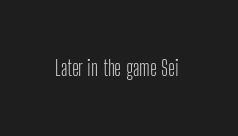
{"italic": "no", "bold": "no", "underline": "no", "letter_spacing": "normal", "letter_spacing_em": 0.0, "glyph_px": 21}
